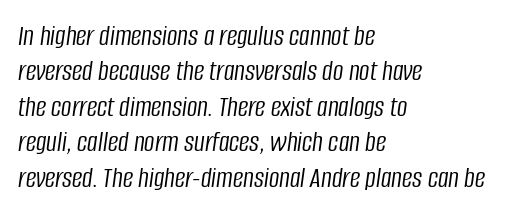
Plain, unruled lines of type. These lines were composed using italics. Summary of weight: not heavy and not bold. What stands out about the letter spacing? Nothing — it is the standard amount.
